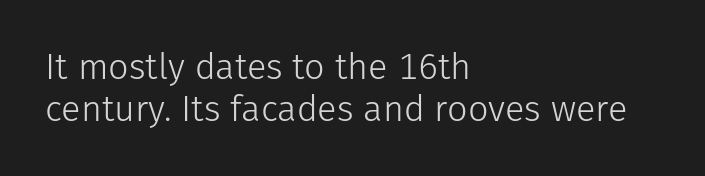
Q: Is the text bold? A: No.
Q: Is the text italic (slanted)? A: No, it is upright.
Q: Is the typeface a serif or a sans-serif typeface? A: Sans-serif.
Q: Is the text underlined? A: No.
Q: How is the paragraph aligned? A: Left-aligned.
Q: Is the spacing between letters normal or unusually wide? A: Normal.
Q: Width (condensed, normal, or wide)? A: Normal.
Q: Stroke contrast? A: Low.
Q: x-height? A: Medium.
Q: Monospaced? A: No.
